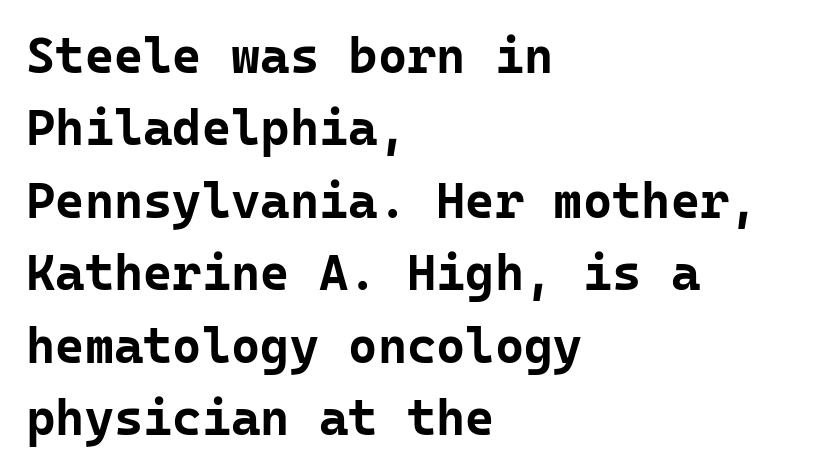
Q: Is the text bold? A: Yes.
Q: Is the text italic (slanted)? A: No, it is upright.
Q: Is the typeface a serif or a sans-serif typeface? A: Sans-serif.
Q: Is the text underlined? A: No.
Q: How is the paragraph aligned? A: Left-aligned.
Q: Is the spacing between letters normal or unusually wide? A: Normal.
Q: Is the spacing between lines tight, normal or loose? A: Normal.
Q: Width (condensed, normal, or wide)? A: Normal.
Q: Stroke contrast? A: Low.
Q: x-height? A: Medium.
Q: Monospaced? A: Yes.
